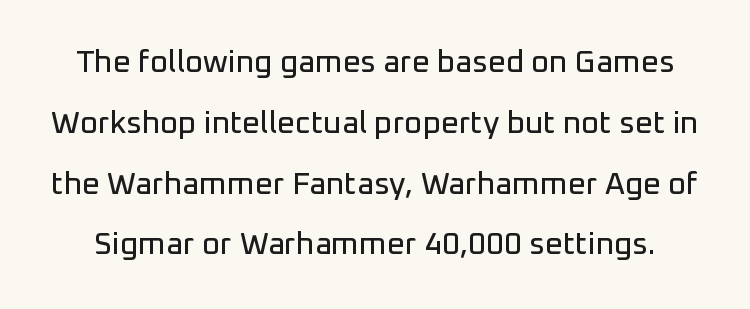
Unlike italic type, these characters show no tilt at all. Nothing sits at the stroke ends, so this counts as sans-serif. This sample has the flowing, uneven cadence of proportional lettering. Nobody drew a line under any word here. The rendering keeps characters at their native spacing. Interline gaps are noticeably wide in this sample.
